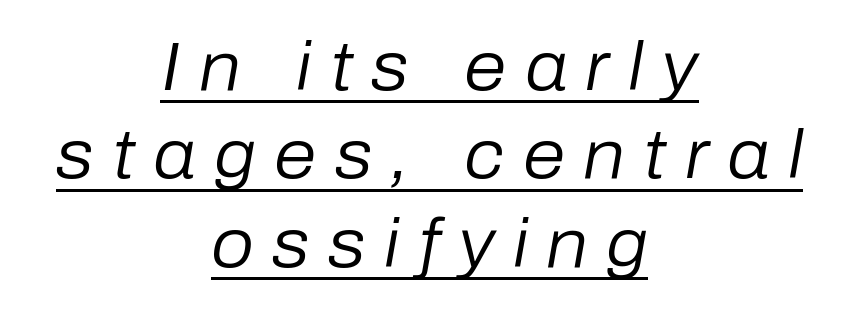
The image shows 68 px regular-weight type, italic (leaning right); set centered, normal line spacing (1.3x), unusually wide letter spacing (+0.27 em), underlined; low stroke contrast and a medium x-height.
